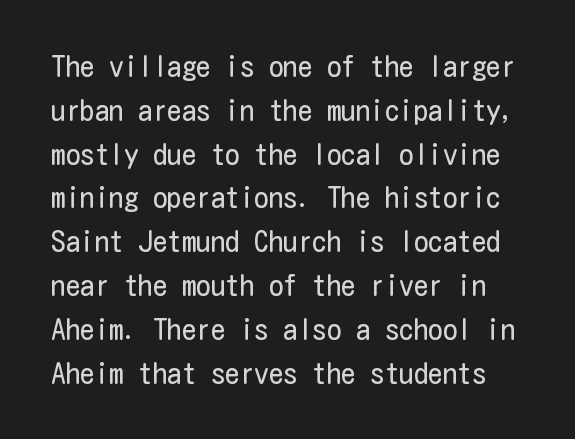
The image shows 29 px regular-weight, condensed sans-serif type, upright; set normal line spacing (1.51x), normal letter spacing, not underlined; low stroke contrast and a medium x-height.
